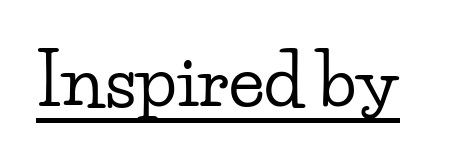
{"serif": "yes", "italic": "no", "width": "wide", "stroke_contrast": "low", "x_height": "small", "monospaced": "no", "underline": "yes", "letter_spacing": "normal", "letter_spacing_em": 0.0, "glyph_px": 72}
